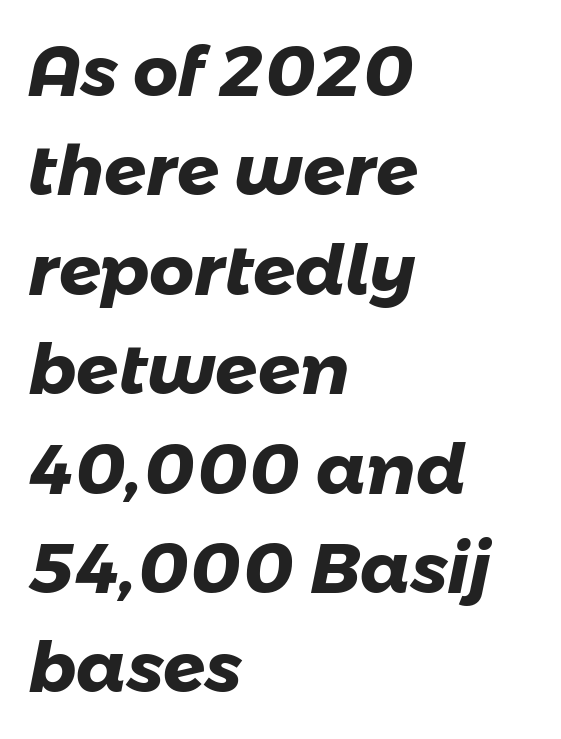
{"serif": "no", "bold": "yes", "weight": "heavy", "width": "normal", "stroke_contrast": "low", "x_height": "medium", "monospaced": "no", "underline": "no", "align": "left", "line_spacing": "normal", "line_spacing_ratio": 1.42, "letter_spacing": "normal", "letter_spacing_em": 0.0, "glyph_px": 70}
